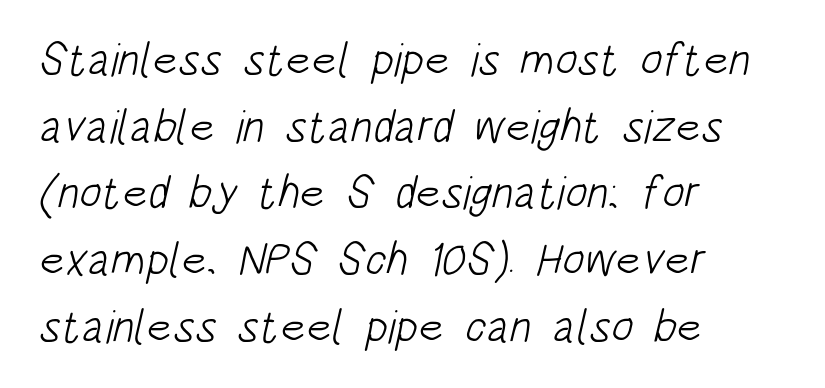
The image shows 46 px light, condensed sans-serif type; set left-aligned, normal line spacing (1.45x), normal letter spacing, not underlined; low stroke contrast and a large x-height.
